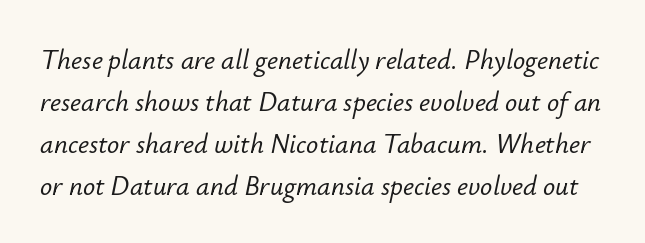
{"italic": "yes", "lean": "right", "slant_degrees": 12, "underline": "no", "line_spacing": "normal", "line_spacing_ratio": 1.55, "letter_spacing": "normal", "letter_spacing_em": 0.0, "glyph_px": 27}
